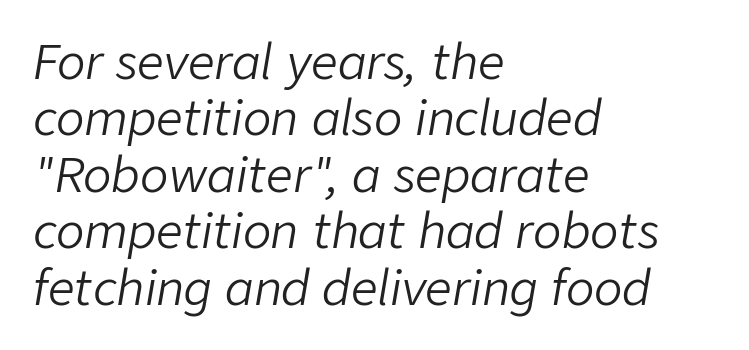
Character widths vary here, with narrow letters taking less room than wide ones. These lines stack with their left ends in a neat column. Letter spacing: default. The font sits on the lighter half of the weight spectrum, regular included.
